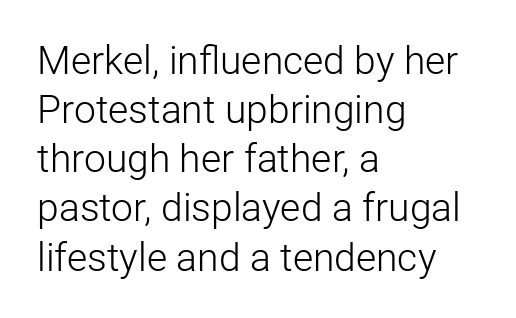
Q: Is the text bold? A: No.
Q: Is the text italic (slanted)? A: No, it is upright.
Q: Is the typeface a serif or a sans-serif typeface? A: Sans-serif.
Q: Is the text underlined? A: No.
Q: How is the paragraph aligned? A: Left-aligned.
Q: Is the spacing between letters normal or unusually wide? A: Normal.
Q: Is the spacing between lines tight, normal or loose? A: Normal.
Q: Width (condensed, normal, or wide)? A: Normal.
Q: Stroke contrast? A: Low.
Q: x-height? A: Medium.
Q: Monospaced? A: No.
